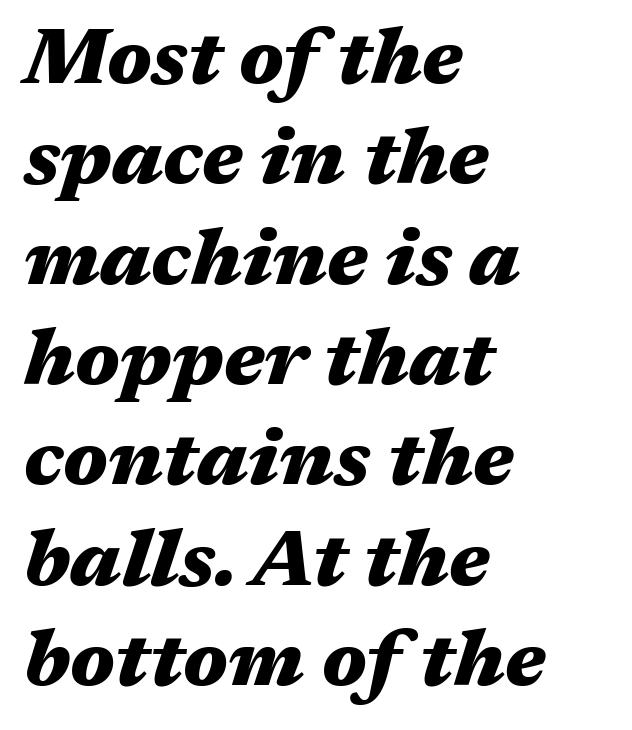
Does extra space separate the letters? No, they use regular spacing. Normally led — the rows are evenly, conventionally spaced. No word sits above an underline. These lines are rendered in a variable-pitch font.
